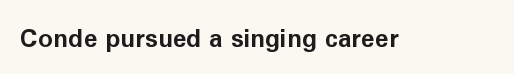
Underlining? Definitely not there. Strong, thick strokes mark this as bold type. This sample uses an upright cut, with every glyph sitting square on the baseline. A typesetter would call this zero additional tracking.
